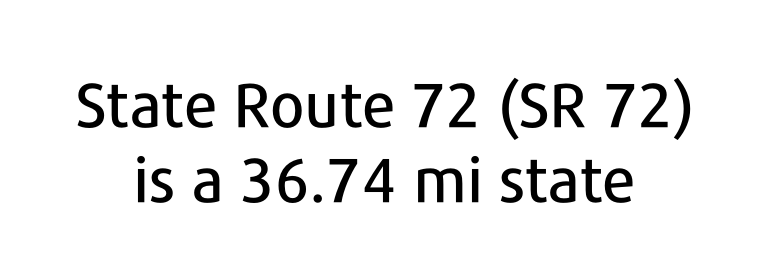
Q: Is the text italic (slanted)? A: No, it is upright.
Q: Is the typeface a serif or a sans-serif typeface? A: Sans-serif.
Q: Is the text underlined? A: No.
Q: How is the paragraph aligned? A: Centered.
Q: Is the spacing between letters normal or unusually wide? A: Normal.
Q: Width (condensed, normal, or wide)? A: Normal.
Q: Stroke contrast? A: Low.
Q: x-height? A: Medium.
Q: Monospaced? A: No.
